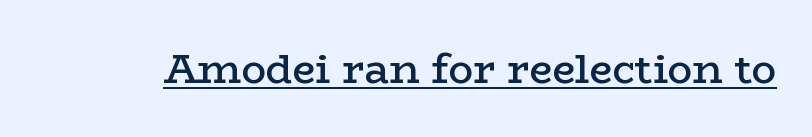
Letterform terminals end in serifs throughout the passage. The line texture is even and compact thanks to regular tracking. Is the type bold? Partly — it's a semibold, heavier than regular but not fully bold. Looks like regular typesetting: each glyph gets only the width it needs.
